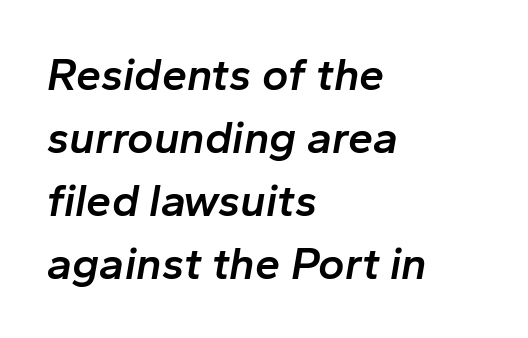
The image shows 45 px semibold type, italic (leaning right); set left-aligned, normal line spacing (1.4x), normal letter spacing, not underlined; low stroke contrast and a medium x-height.
